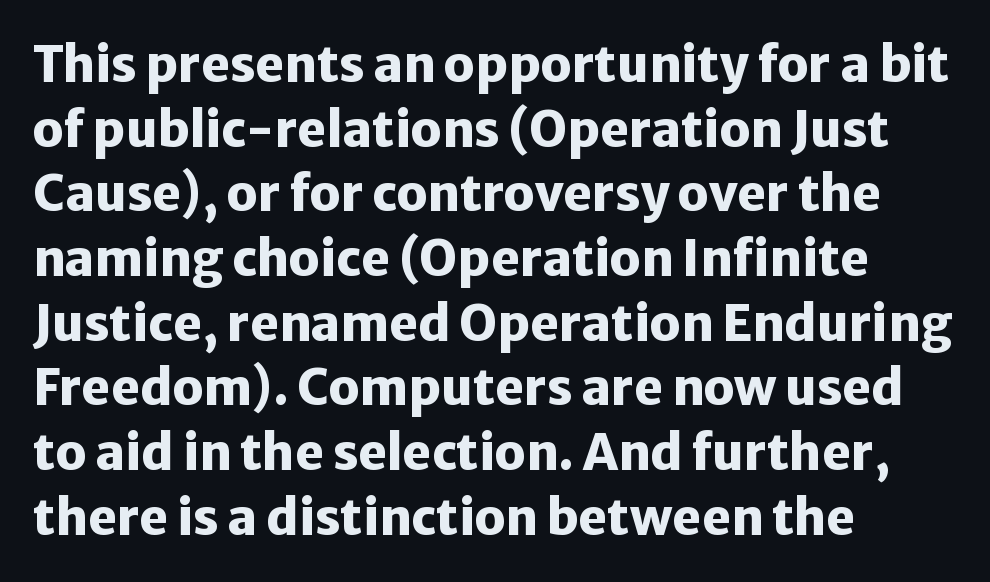
The image shows 49 px heavy sans-serif type, upright; set left-aligned, normal line spacing (1.32x), normal letter spacing, not underlined; low stroke contrast and a medium x-height.
